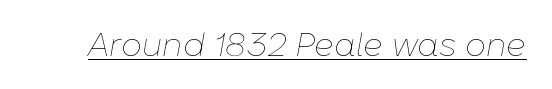
The image shows 33 px thin type, italic (leaning right); set normal letter spacing, underlined; low stroke contrast and a medium x-height.
